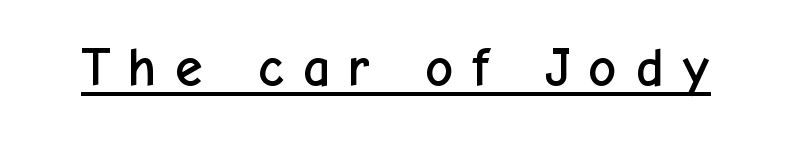
{"serif": "no", "italic": "no", "width": "normal", "stroke_contrast": "low", "x_height": "medium", "monospaced": "no", "underline": "yes", "letter_spacing": "wide", "letter_spacing_em": 0.3, "glyph_px": 55}
